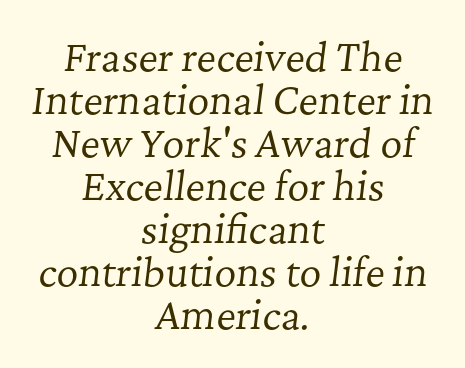
The image shows 38 px regular-weight serif type, italic (leaning right); set centered, tight line spacing (1.13x), normal letter spacing, not underlined; low stroke contrast and a medium x-height.
